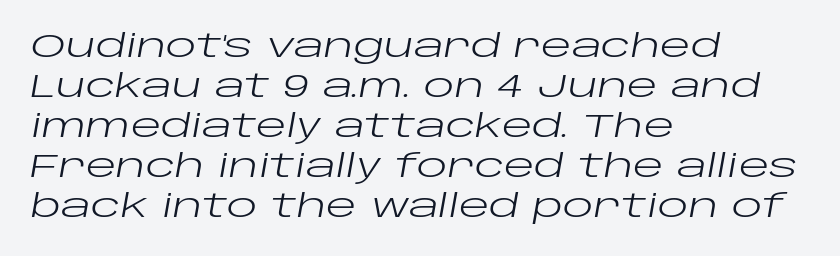
The image shows 32 px regular-weight, wide type, italic (leaning right); set left-aligned, normal line spacing (1.25x), normal letter spacing, not underlined; low stroke contrast and a large x-height.
